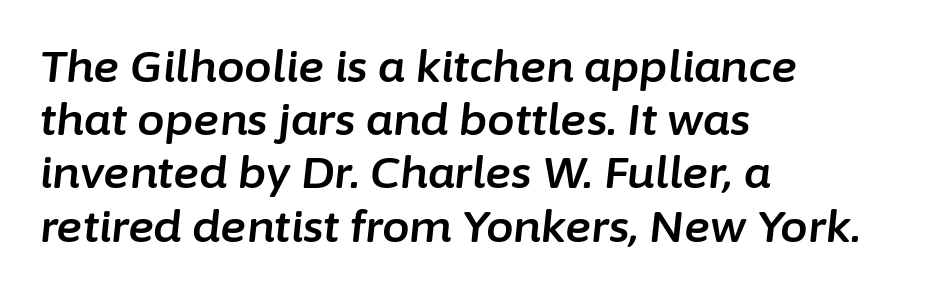
The image shows 44 px text type, italic (leaning right); set left-aligned, line spacing 1.21x, normal letter spacing, not underlined; low stroke contrast and a medium x-height.
